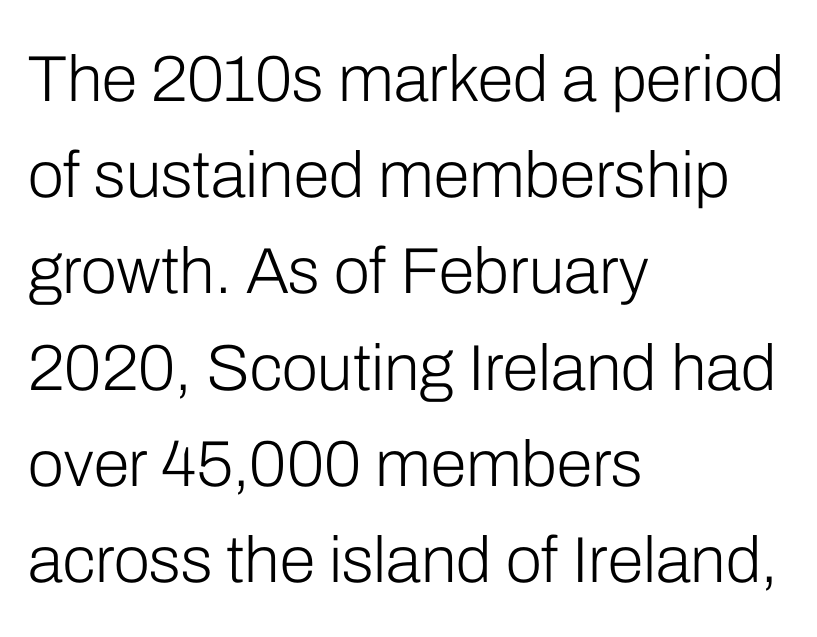
The face used here is proportionally spaced, like ordinary book or web type. A typesetter would label this face a sans. Leading: standard. The letters look calm and open, with moderate or lighter stems. The horizontal fit of the characters is conventional and even. Just letters on the line, the space beneath them empty.
